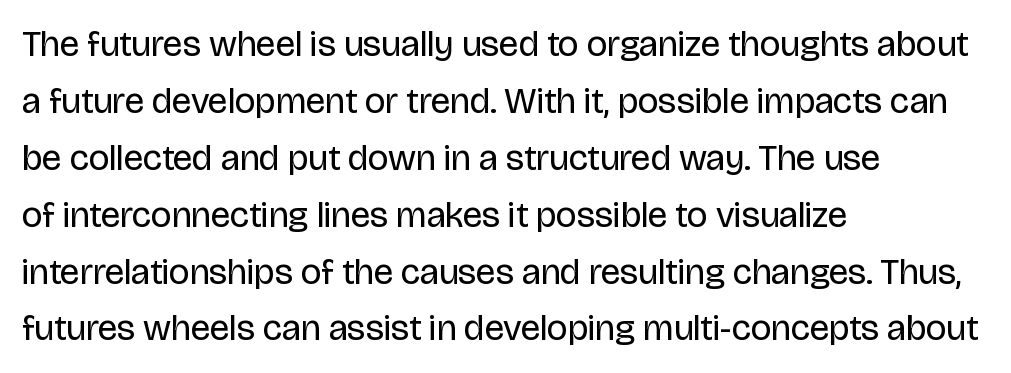
{"serif": "no", "italic": "no", "bold": "no", "weight": "regular", "width": "normal", "stroke_contrast": "low", "x_height": "large", "monospaced": "no", "underline": "no", "align": "left", "line_spacing": "normal", "line_spacing_ratio": 1.58, "letter_spacing": "normal", "letter_spacing_em": 0.0, "glyph_px": 36}
